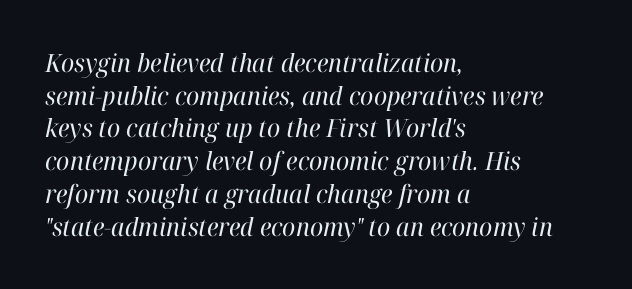
Compared with typical paragraphs, the rows here are spaced about the same. The words here are not underlined. Does extra space separate the letters? No, they use regular spacing. Stems and bowls with no extra thickness — not bold.
